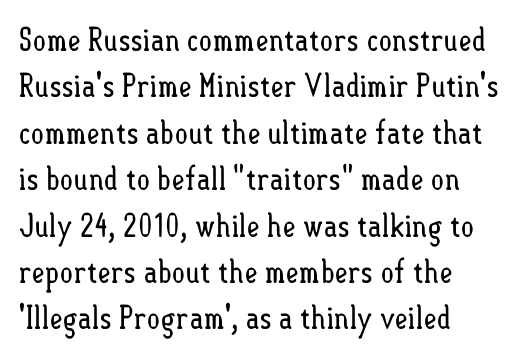
Upright lettering throughout. No extra tracking has been applied to these lines. Casual observation: everything's shoved over to the left. Is this a fixed-width face? No — the glyphs have proportional, varying widths. Vertical stems look standard width or narrower in stroke.
